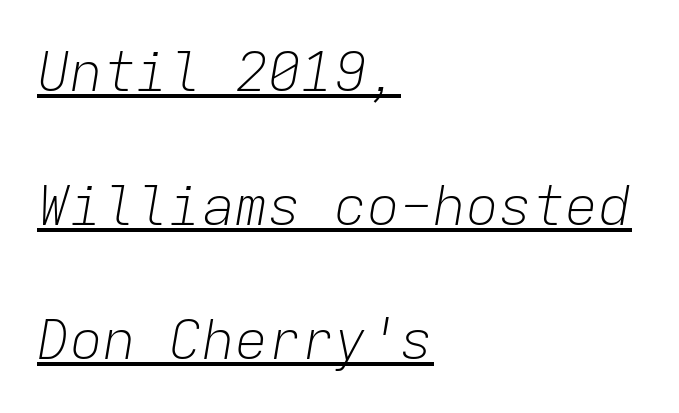
The image shows 55 px light type, italic (leaning right), monospaced; set left-aligned, loose line spacing (2.44x), normal letter spacing, underlined; low stroke contrast and a medium x-height.
